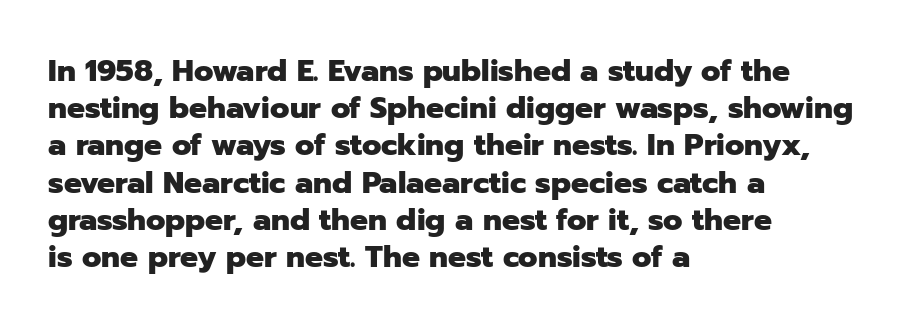
{"serif": "no", "italic": "no", "bold": "yes", "weight": "heavy", "width": "normal", "stroke_contrast": "low", "x_height": "medium", "monospaced": "no", "underline": "no", "align": "left", "line_spacing_ratio": 1.24, "letter_spacing": "normal", "letter_spacing_em": 0.0, "glyph_px": 30}
